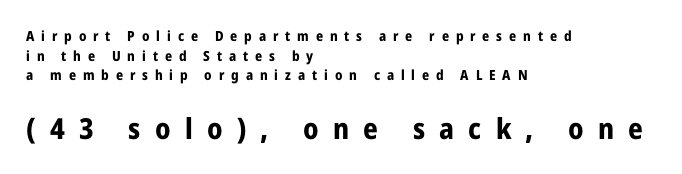
These words are printed bold, with thick strokes throughout. How would I describe the line gaps? Plain and ordinary. The ragged edge is on the right, which tells us the setting is flush left. Varying glyph widths throughout — classic text-font behaviour.
